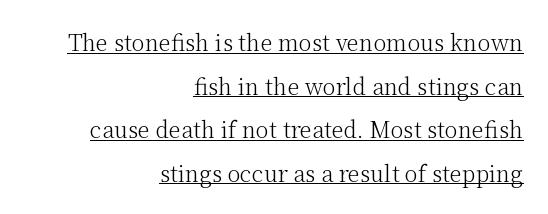
{"italic": "no", "bold": "no", "underline": "yes", "align": "right", "line_spacing": "loose", "line_spacing_ratio": 1.98, "letter_spacing": "normal", "letter_spacing_em": 0.0, "glyph_px": 22}
